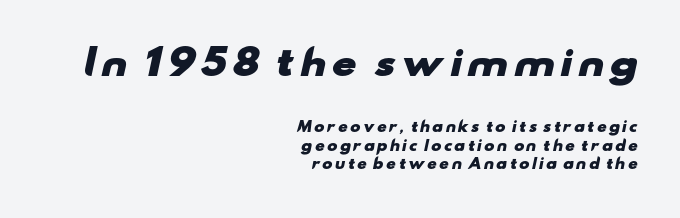
Q: Is the text bold? A: Yes.
Q: Is the typeface a serif or a sans-serif typeface? A: Sans-serif.
Q: Is the text underlined? A: No.
Q: How is the paragraph aligned? A: Right-aligned.
Q: Is the spacing between lines tight, normal or loose? A: Normal.
Q: Which block of text is set in a larger size, the first (top) or the second (bottom)? A: The first (top) one.
Q: Width (condensed, normal, or wide)? A: Wide.
Q: Stroke contrast? A: Low.
Q: x-height? A: Small.
Q: Monospaced? A: No.
